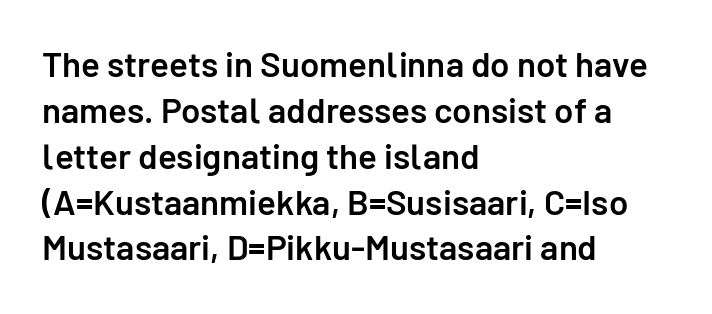
{"serif": "no", "italic": "no", "bold": "semi", "weight": "semibold", "width": "normal", "stroke_contrast": "low", "x_height": "medium", "monospaced": "no", "underline": "no", "align": "left", "line_spacing": "normal", "line_spacing_ratio": 1.31, "letter_spacing": "normal", "letter_spacing_em": 0.0, "glyph_px": 35}
